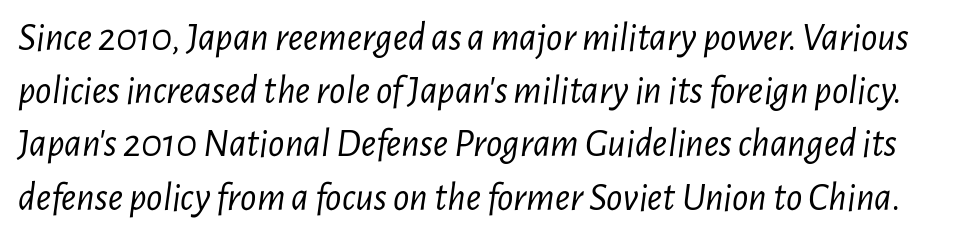
{"italic": "yes", "lean": "right", "slant_degrees": 7, "bold": "no", "weight": "light", "width": "condensed", "stroke_contrast": "low", "x_height": "medium", "monospaced": "no", "underline": "no", "line_spacing": "normal", "line_spacing_ratio": 1.33, "letter_spacing": "normal", "letter_spacing_em": 0.0, "glyph_px": 40}
